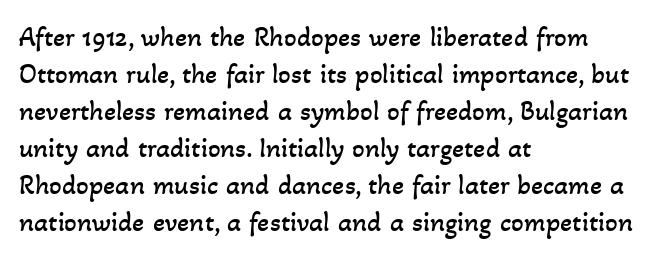
{"bold": "no", "weight": "regular", "width": "normal", "stroke_contrast": "low", "x_height": "small", "monospaced": "no", "underline": "no", "align": "left", "line_spacing": "normal", "line_spacing_ratio": 1.32, "letter_spacing": "normal", "letter_spacing_em": 0.0, "glyph_px": 28}
